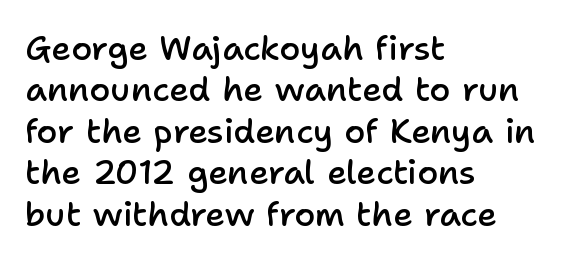
The lines in this sample share a left origin and differ only in where they stop. Short note: letters normally spaced. Has an underline been added? It has not. Its strokes are somewhat broadened, the hallmark of semibold type. Note the varied advance widths — an 'i' is clearly narrower than an 'm'. In terms of posture, this sample is upright.
